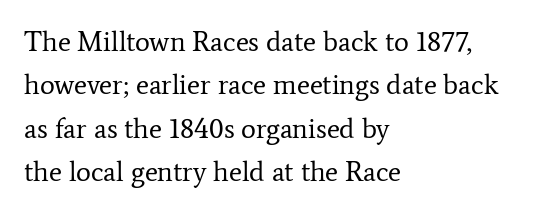
{"serif": "yes", "italic": "no", "bold": "no", "weight": "regular", "width": "normal", "stroke_contrast": "low", "x_height": "medium", "monospaced": "no", "underline": "no", "align": "left", "line_spacing": "normal", "line_spacing_ratio": 1.55, "letter_spacing": "normal", "letter_spacing_em": 0.0, "glyph_px": 28}
